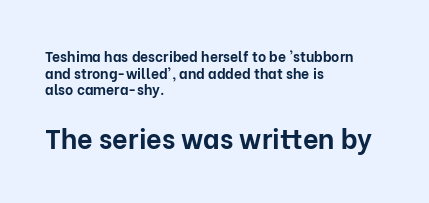
Q: Is the text bold? A: Yes.
Q: Is the text italic (slanted)? A: No, it is upright.
Q: Is the text underlined? A: No.
Q: How is the paragraph aligned? A: Left-aligned.
Q: Is the spacing between letters normal or unusually wide? A: Normal.
Q: Which block of text is set in a larger size, the first (top) or the second (bottom)? A: The second (bottom) one.
